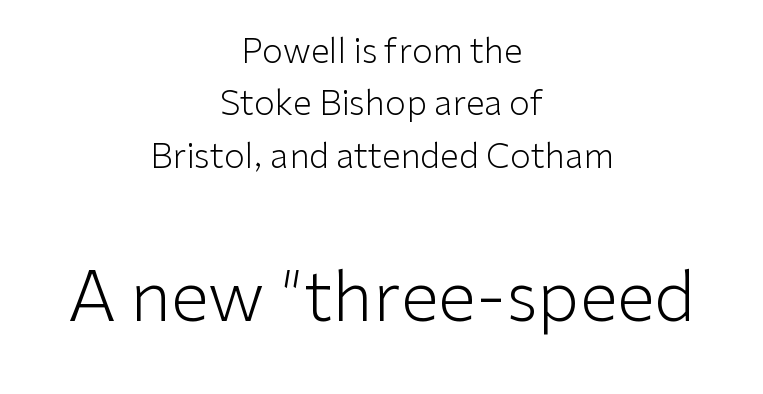
The image shows 69 px light sans-serif type, upright; set centered, normal line spacing (1.54x), normal letter spacing, not underlined; the second (bottom) block is 2.03x larger; low stroke contrast and a medium x-height.
